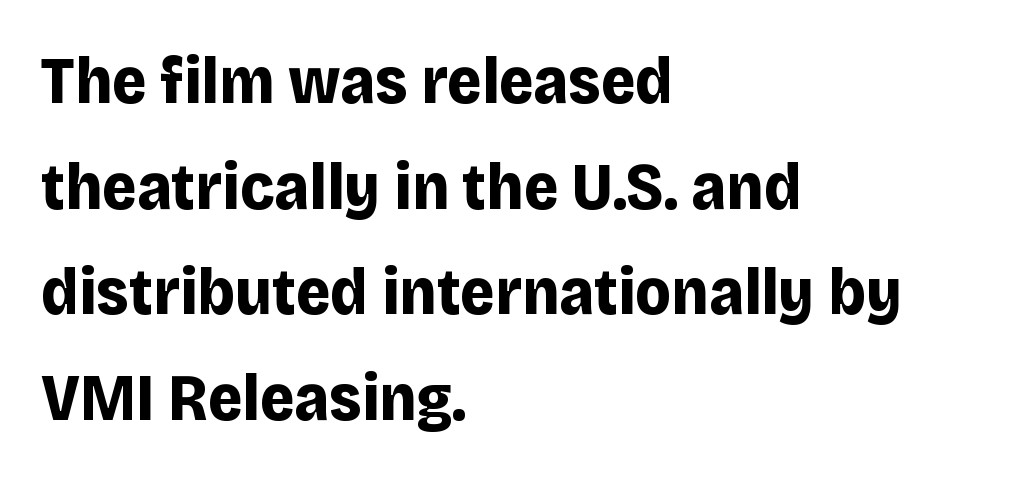
{"serif": "no", "italic": "no", "bold": "yes", "weight": "bold", "width": "normal", "stroke_contrast": "low", "x_height": "large", "monospaced": "no", "underline": "no", "align": "left", "line_spacing": "normal", "line_spacing_ratio": 1.6, "letter_spacing": "normal", "letter_spacing_em": 0.0, "glyph_px": 66}
